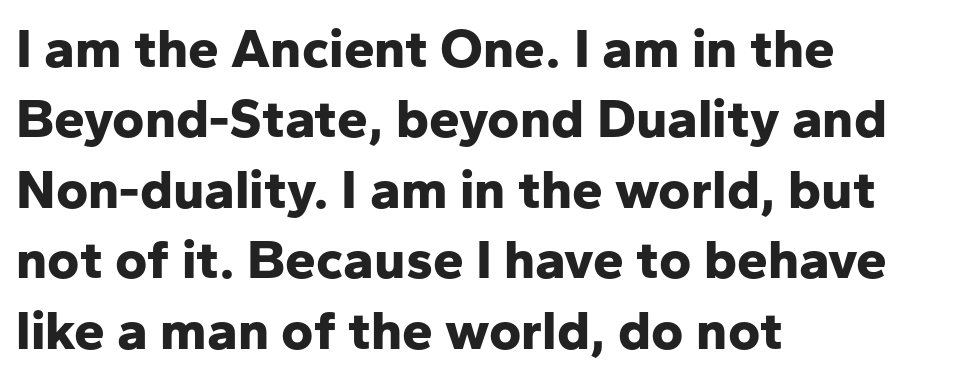
The image shows 55 px bold sans-serif type, upright; set left-aligned, normal line spacing (1.28x), normal letter spacing, not underlined; low stroke contrast and a medium x-height.
